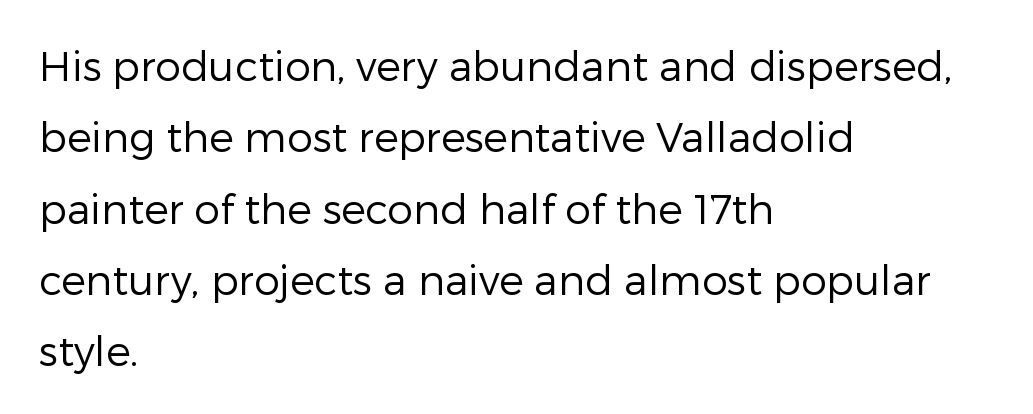
Q: Is the text bold? A: No.
Q: Is the text italic (slanted)? A: No, it is upright.
Q: Is the typeface a serif or a sans-serif typeface? A: Sans-serif.
Q: Is the text underlined? A: No.
Q: How is the paragraph aligned? A: Left-aligned.
Q: Is the spacing between letters normal or unusually wide? A: Normal.
Q: Width (condensed, normal, or wide)? A: Normal.
Q: Stroke contrast? A: Low.
Q: x-height? A: Medium.
Q: Monospaced? A: No.
